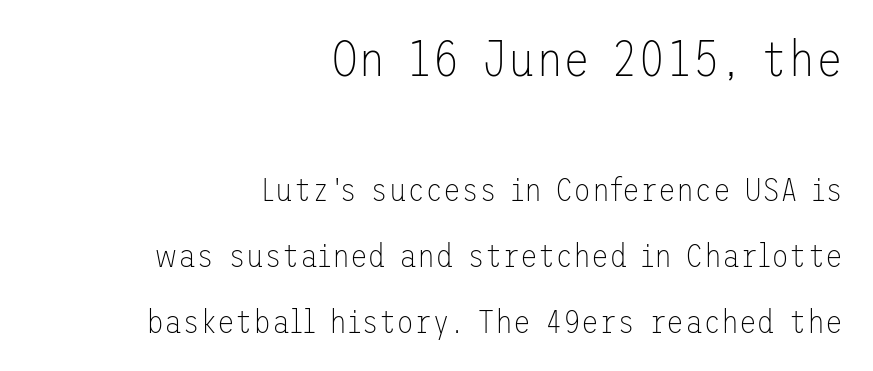
The image shows 50 px thin sans-serif type, upright; set right-aligned, loose line spacing (2.0x), normal letter spacing, not underlined; the first (top) block is 1.52x larger; low stroke contrast and a medium x-height.
